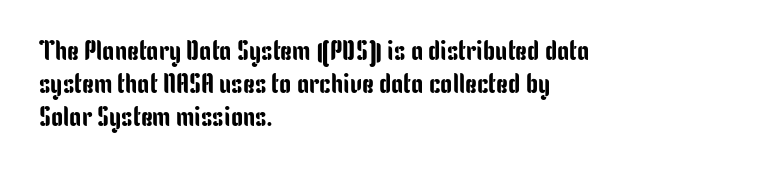
Q: Is the text italic (slanted)? A: No, it is upright.
Q: Is the text underlined? A: No.
Q: How is the paragraph aligned? A: Left-aligned.
Q: Is the spacing between letters normal or unusually wide? A: Normal.
